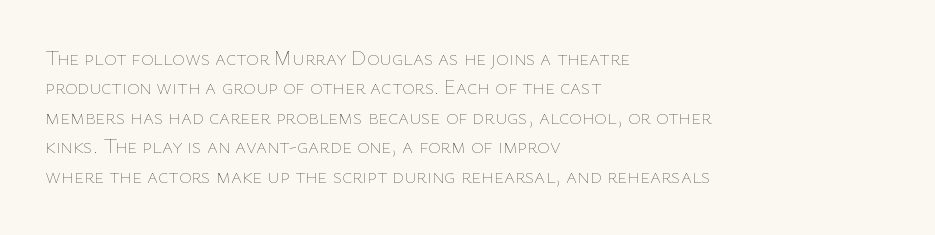
Q: Is the text bold? A: No.
Q: Is the text italic (slanted)? A: No, it is upright.
Q: Is the text underlined? A: No.
Q: How is the paragraph aligned? A: Left-aligned.
Q: Is the spacing between letters normal or unusually wide? A: Normal.
Q: Is the spacing between lines tight, normal or loose? A: Normal.
